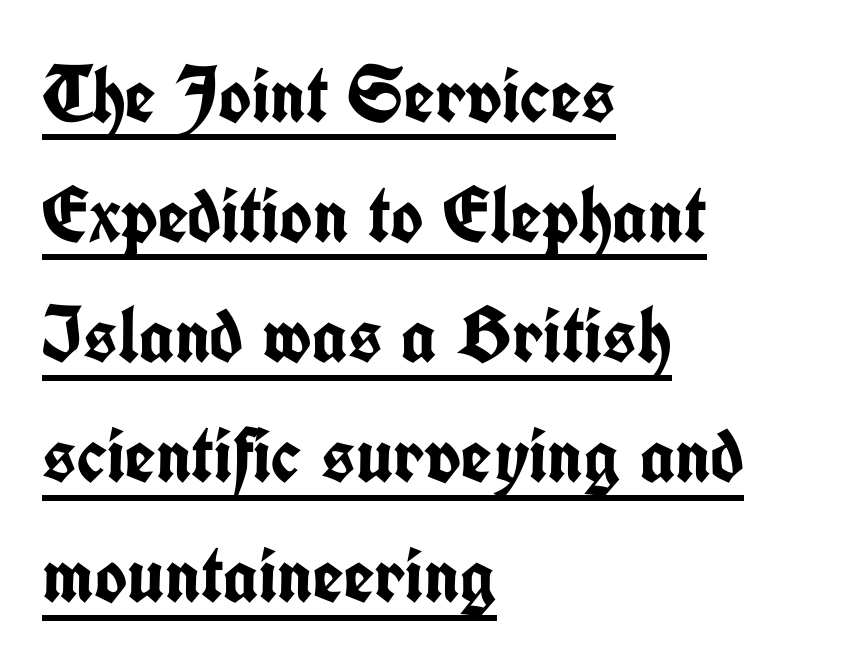
{"serif": "no", "italic": "no", "bold": "yes", "weight": "semibold", "width": "condensed", "stroke_contrast": "low", "x_height": "medium", "monospaced": "no", "underline": "yes", "align": "left", "line_spacing": "normal", "line_spacing_ratio": 1.52, "letter_spacing": "normal", "letter_spacing_em": 0.0, "glyph_px": 79}
